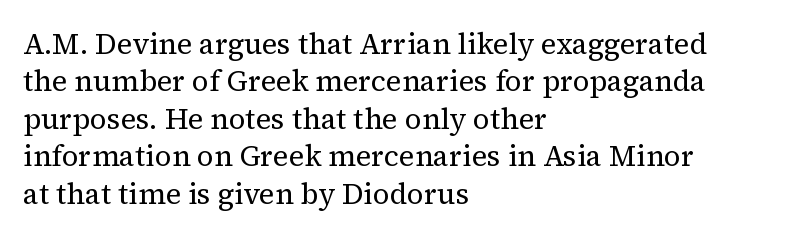
The image shows 29 px regular-weight serif type, upright; set left-aligned, normal line spacing (1.29x), normal letter spacing, not underlined; medium stroke contrast and a medium x-height.
